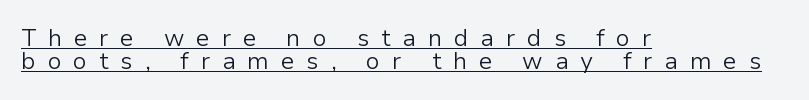
{"italic": "no", "bold": "no", "underline": "yes", "align": "left", "line_spacing": "tight", "line_spacing_ratio": 0.96, "letter_spacing": "wide", "letter_spacing_em": 0.49, "glyph_px": 24}
